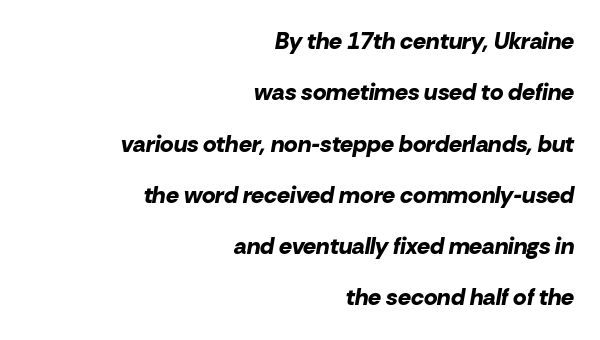
The image shows 23 px bold type, italic (leaning right); set right-aligned, loose line spacing (2.23x), normal letter spacing, not underlined.
